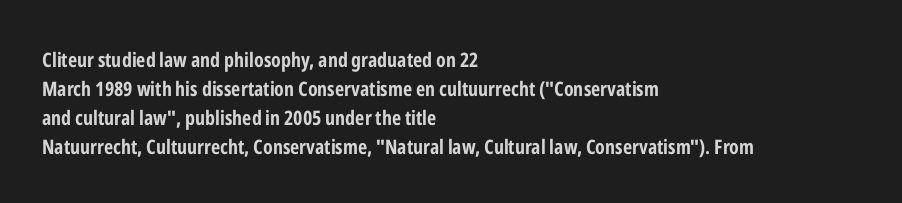
{"italic": "no", "bold": "yes", "underline": "no", "align": "left", "line_spacing": "normal", "line_spacing_ratio": 1.45, "letter_spacing": "normal", "letter_spacing_em": 0.0, "glyph_px": 20}
